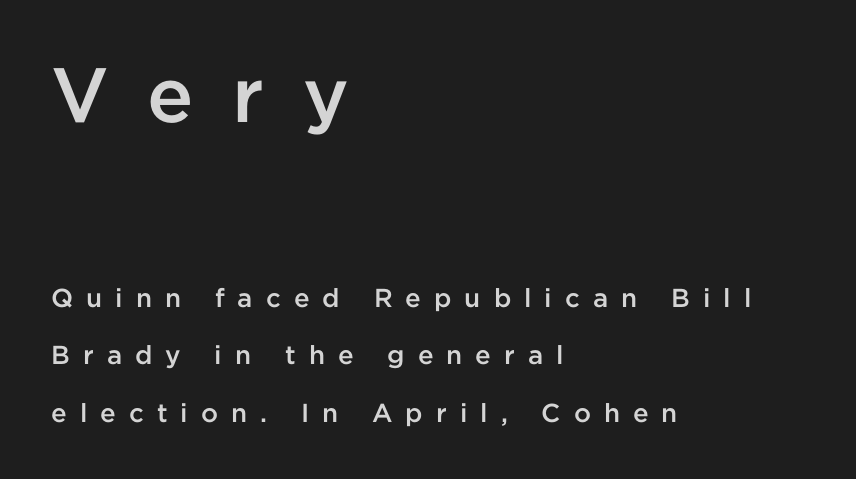
The image shows 77 px semibold sans-serif type, upright; set left-aligned, loose line spacing (2.21x), unusually wide letter spacing (+0.5 em), not underlined; the first (top) block is 2.96x larger; low stroke contrast and a medium x-height.
